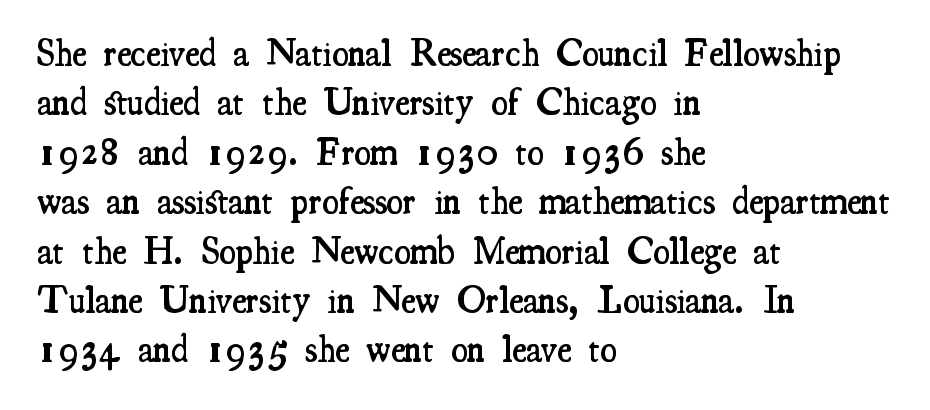
Q: Is the text bold? A: Semi-bold.
Q: Is the text italic (slanted)? A: No, it is upright.
Q: Is the typeface a serif or a sans-serif typeface? A: Serif.
Q: Is the text underlined? A: No.
Q: How is the paragraph aligned? A: Left-aligned.
Q: Is the spacing between letters normal or unusually wide? A: Normal.
Q: Is the spacing between lines tight, normal or loose? A: Normal.
Q: Width (condensed, normal, or wide)? A: Condensed.
Q: Stroke contrast? A: Medium.
Q: x-height? A: Small.
Q: Monospaced? A: No.
